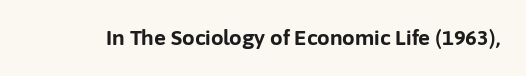
The rendering keeps characters at their native spacing. Underlining? Definitely not there. Nope, not italic — everything's standing straight. Set as a true bold cut, around the 700 mark.
